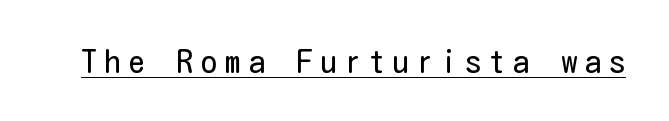
The type sits square on the baseline with zero lean. In terms of letterform style, serifs are entirely absent. Here the glyphs are tracked loosely, breaking word shapes into spaced letters. The passage shown is not bold in any degree. These characters rest on top of a visible drawn line.
